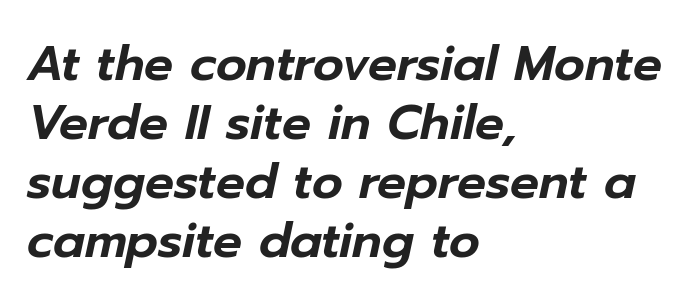
The image shows 48 px text type, italic (leaning right); set left-aligned, line spacing 1.23x, normal letter spacing, not underlined; low stroke contrast and a medium x-height.
